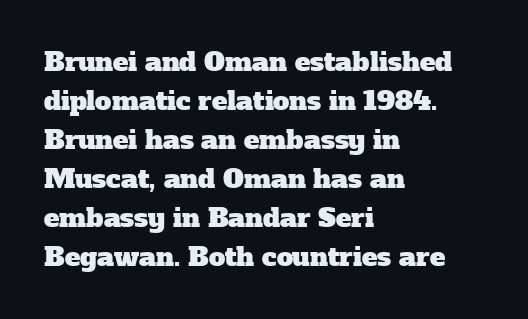
{"underline": "no", "align": "left", "line_spacing": "normal", "line_spacing_ratio": 1.5, "letter_spacing": "normal", "letter_spacing_em": 0.0, "glyph_px": 26}
